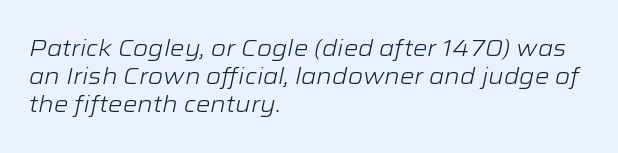
The image shows 23 px text type, italic (leaning right); set left-aligned, line spacing 1.22x, normal letter spacing, not underlined.
